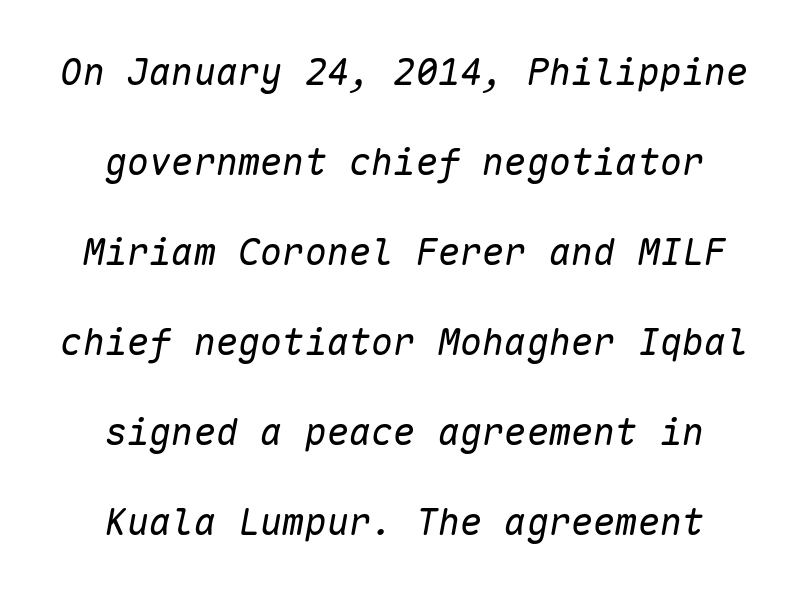
{"italic": "yes", "lean": "right", "slant_degrees": 10, "bold": "no", "weight": "regular", "width": "normal", "stroke_contrast": "low", "x_height": "medium", "monospaced": "yes", "underline": "no", "align": "center", "line_spacing": "loose", "line_spacing_ratio": 2.43, "letter_spacing": "normal", "letter_spacing_em": 0.0, "glyph_px": 37}
